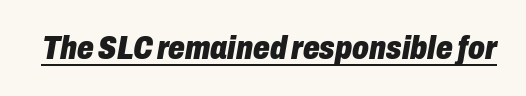
Compared with undecorated copy, this sample adds a rule below the words. You'd pick this weight for a headline — it's a proper bold. Do the characters align in a grid? No, the font is proportional. In terms of letterspacing, this is plain default setting. Compared with ordinary roman type, these characters are visibly tilted.
